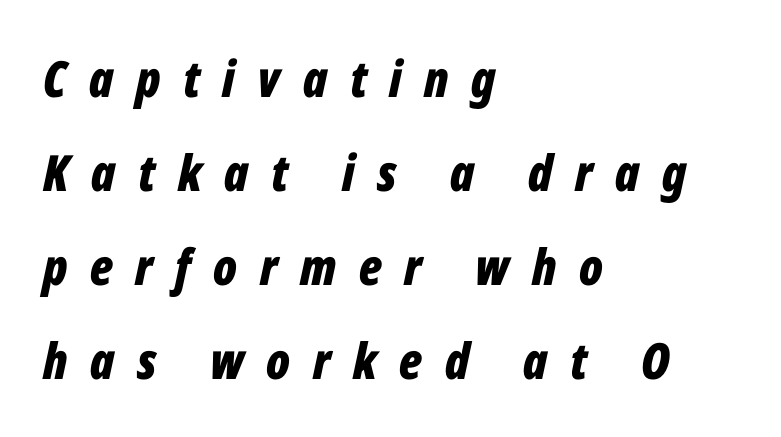
The image shows 50 px bold, condensed type, italic (leaning right); set left-aligned, line spacing 1.88x, unusually wide letter spacing (+0.45 em), not underlined; low stroke contrast and a medium x-height.
